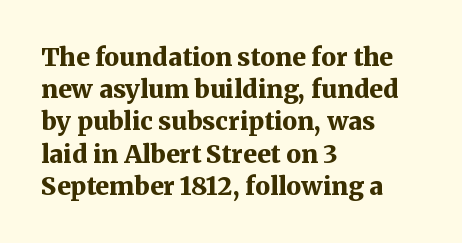
Q: Is the text bold? A: Yes.
Q: Is the text italic (slanted)? A: No, it is upright.
Q: Is the text underlined? A: No.
Q: How is the paragraph aligned? A: Left-aligned.
Q: Is the spacing between letters normal or unusually wide? A: Normal.
Q: Is the spacing between lines tight, normal or loose? A: Normal.
